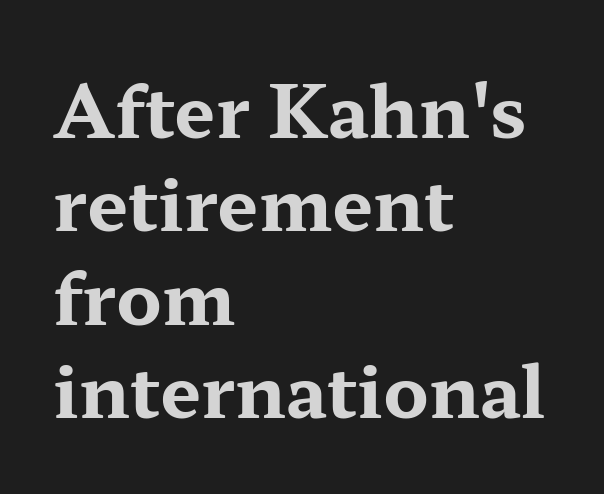
A typesetter would call this zero additional tracking. Does the leading feel generous? No, just average. Caption: bold face, heavy strokes. The space beneath each line is pristine and unruled. Is this a sans? No — the strokes have serifs.
